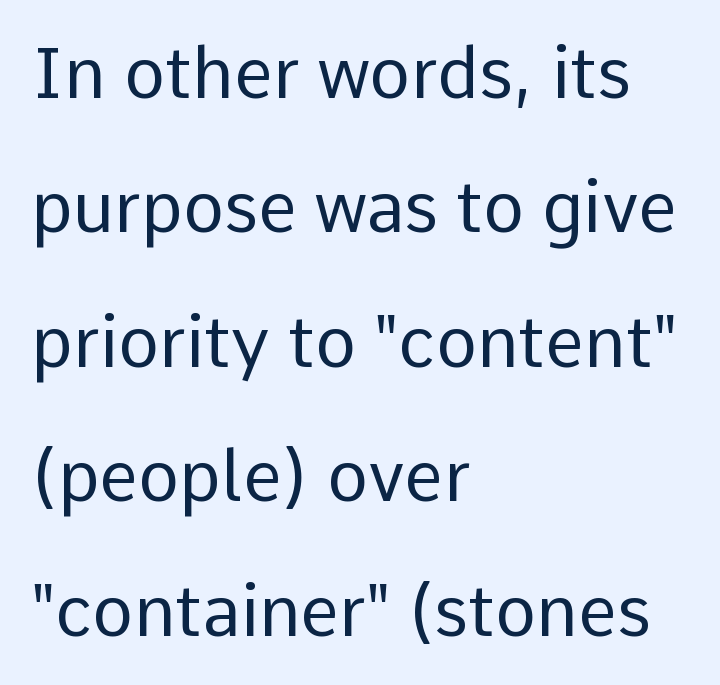
Notice how the passage keeps a crisp vertical edge on the left only. The letters look calm and open, with moderate or lighter stems. Nope, not italic — everything's standing straight. Quick note: interline space is abundant.
